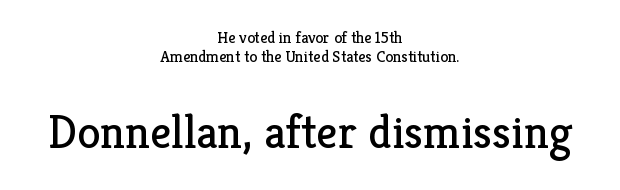
{"serif": "yes", "italic": "no", "bold": "no", "weight": "regular", "width": "normal", "stroke_contrast": "low", "x_height": "medium", "monospaced": "no", "underline": "no", "align": "center", "line_spacing_ratio": 1.18, "letter_spacing": "normal", "letter_spacing_em": 0.0, "larger_block": "second", "size_ratio": 2.94, "glyph_px": 47}
